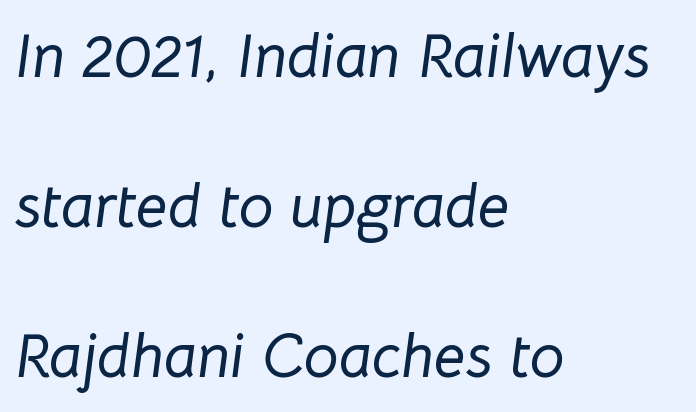
{"italic": "yes", "lean": "right", "slant_degrees": 8, "width": "normal", "stroke_contrast": "low", "x_height": "medium", "monospaced": "no", "underline": "no", "align": "left", "line_spacing": "loose", "line_spacing_ratio": 2.42, "letter_spacing": "normal", "letter_spacing_em": 0.0, "glyph_px": 62}
